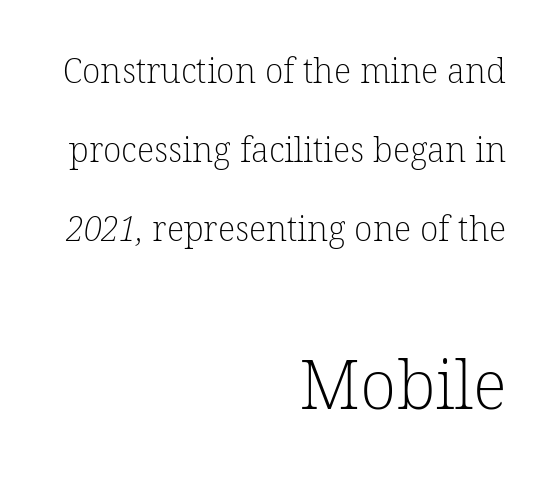
{"serif": "yes", "bold": "no", "weight": "light", "width": "normal", "stroke_contrast": "low", "x_height": "medium", "monospaced": "no", "underline": "no", "align": "right", "line_spacing": "loose", "line_spacing_ratio": 2.33, "letter_spacing": "normal", "letter_spacing_em": 0.0, "larger_block": "second", "size_ratio": 1.97, "glyph_px": 67}
